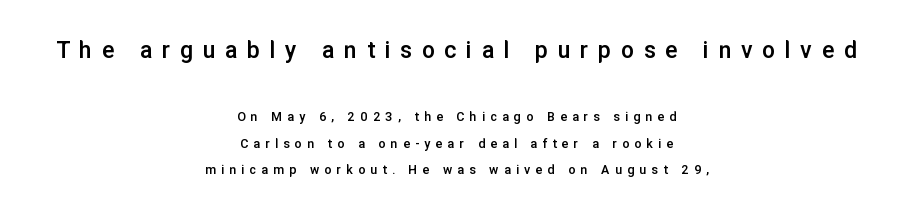
The image shows 26 px text type, upright; set centered, loose line spacing (1.92x), unusually wide letter spacing (+0.37 em), not underlined; the first (top) block is 1.86x larger.
